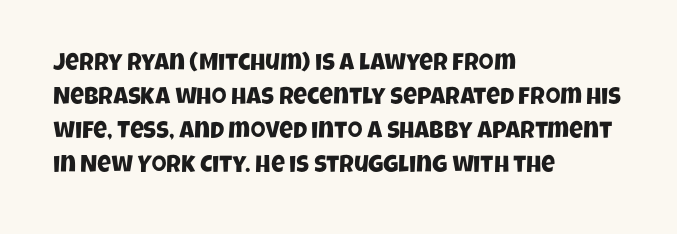
Successive baselines arrive at the customary interval. Caption: multi-line text, flush left, ragged right. Honestly, there is no underline to notice here at all. Letter spacing: default.
